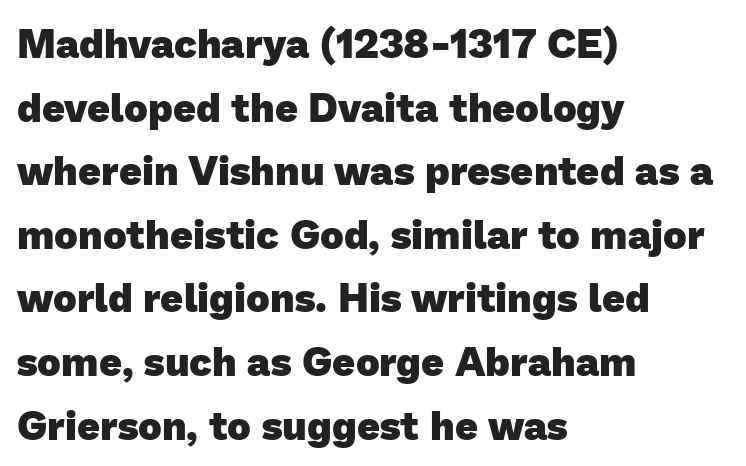
This sample uses plain, unmodified letter spacing. Short and long lines alike share a common starting point at left. A typesetter would call this leading conventional body-copy spacing. Here the designer chose a conventional face with non-uniform glyph widths. Honestly, there is no underline to notice here at all. The face used here has the dense, thick strokes of a bold.
